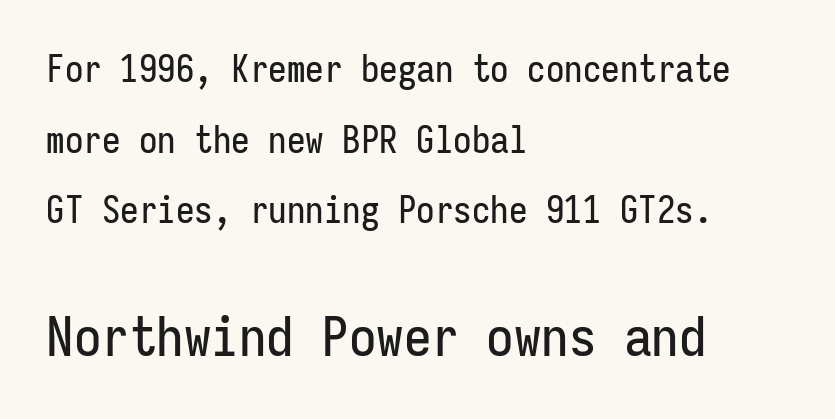
The image shows 55 px condensed sans-serif type, upright, monospaced; set left-aligned, loose line spacing (1.91x), normal letter spacing, not underlined; the second (bottom) block is 1.49x larger; low stroke contrast and a medium x-height.
